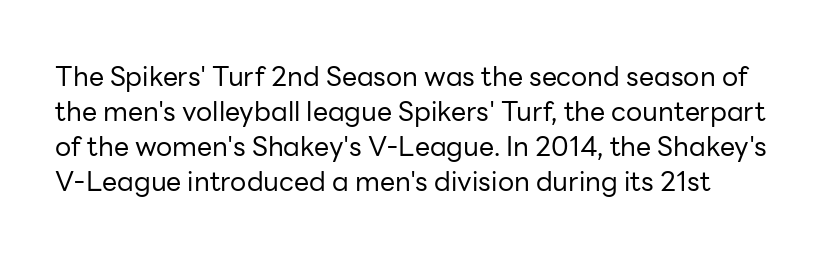
The words here are not underlined. Honestly, the letter spacing is just normal — you wouldn't notice it. Posture: straight, roman, zero tilt. Reading down the column, the eye jumps a familiar distance to each next line.
